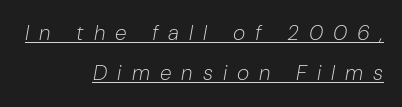
The axis of the letterforms is tilted away from vertical. Between one letter and the next there's a generous, obvious gap. Each new line begins a long way beneath the previous one. Beneath each row of characters lies a ruled line. Every row of glyphs terminates at an identical x-position on the right.
